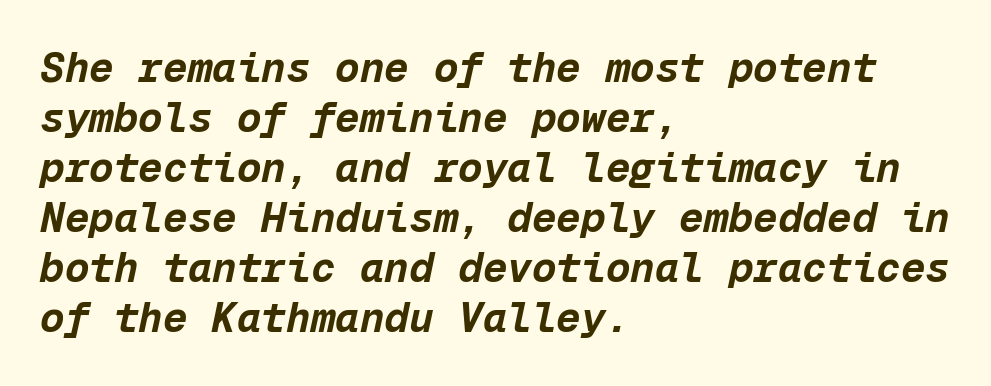
{"italic": "yes", "lean": "right", "slant_degrees": 12, "bold": "yes", "weight": "bold", "width": "normal", "stroke_contrast": "low", "x_height": "medium", "monospaced": "yes", "underline": "no", "align": "left", "line_spacing_ratio": 1.22, "letter_spacing": "normal", "letter_spacing_em": 0.0, "glyph_px": 41}
